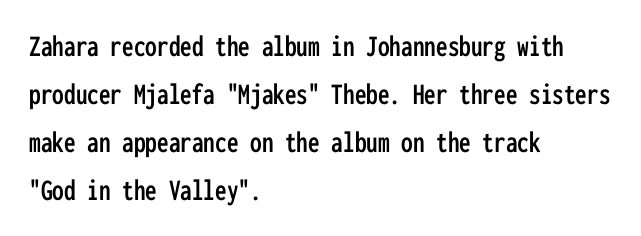
The image shows 31 px condensed sans-serif type, upright, monospaced; set left-aligned, normal line spacing (1.55x), normal letter spacing, not underlined; low stroke contrast and a medium x-height.
